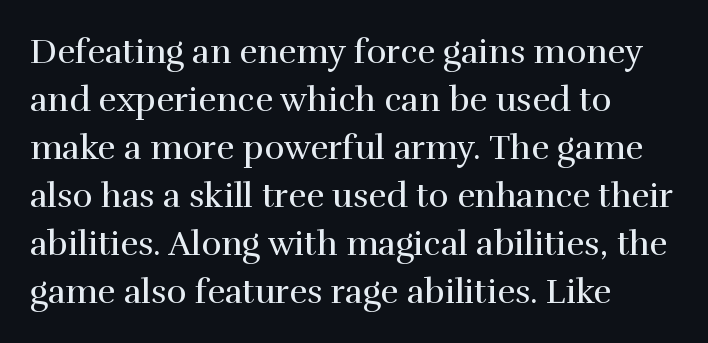
Note the varied advance widths — an 'i' is clearly narrower than an 'm'. Here the glyphs are tracked normally, forming tight word shapes. No extra ink here — the face is not bold. The specimen omits any rule beneath the text block's lines.
